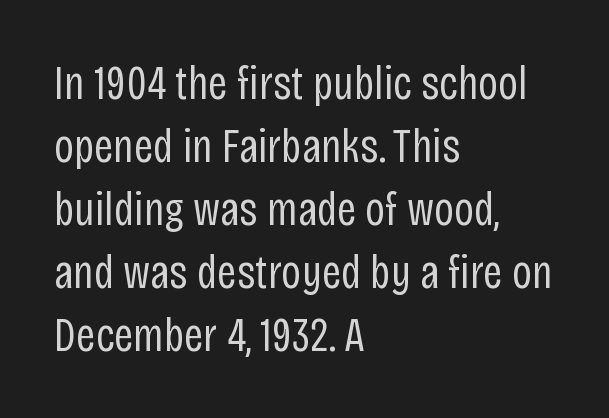
The vertical gap from one line to the next is medium. What stands out about the letter spacing? Nothing — it is the standard amount. Only glyphs here, with clear space below each row. The typeface chosen for these lines omits serifs. The font's upright variant was chosen for this text. The characters are drawn with everyday or finer stroke widths.
